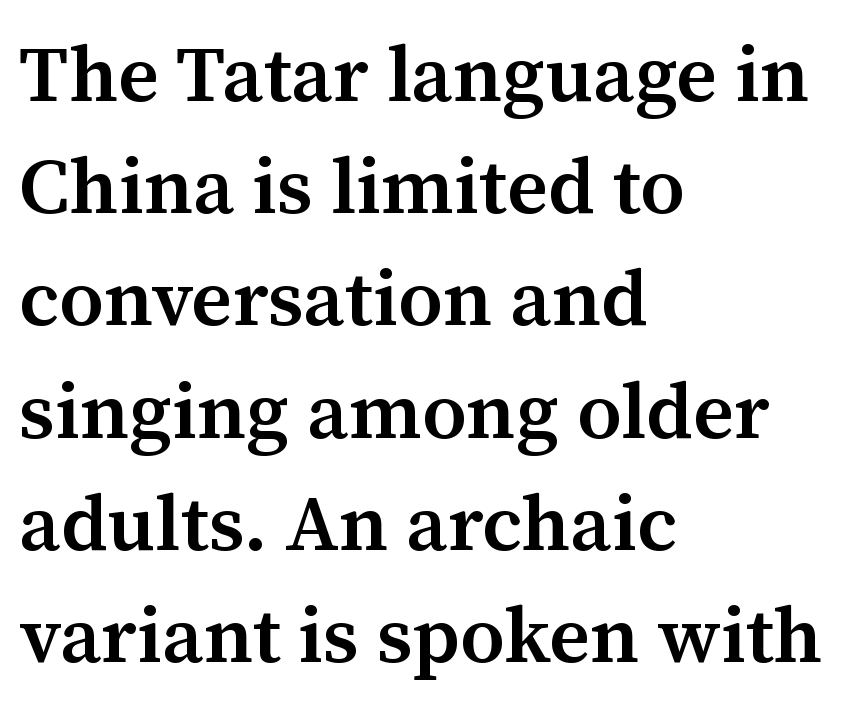
The image shows 79 px semibold serif type, upright; set left-aligned, normal line spacing (1.42x), normal letter spacing, not underlined; medium stroke contrast and a medium x-height.
